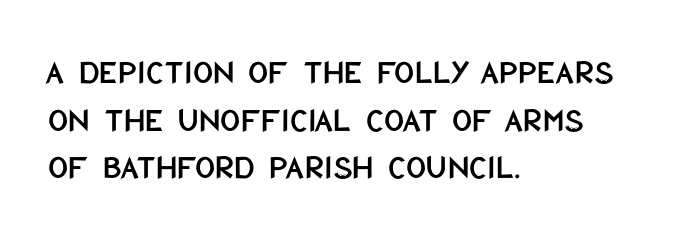
The image shows 35 px condensed sans-serif type, upright; set left-aligned, normal line spacing (1.36x), normal letter spacing, not underlined; low stroke contrast and a large x-height.
